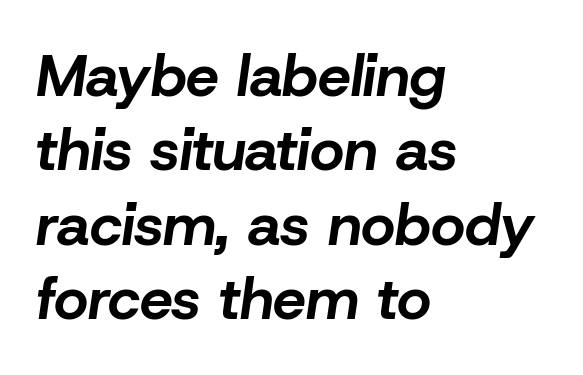
The typesetter chose a ragged-right arrangement here. Italic? Definitely — the glyphs are oblique. The letters advance in unequal steps, a hallmark of proportional type. The vertical gap from one line to the next is medium. The zone under the glyphs is completely vacant.
